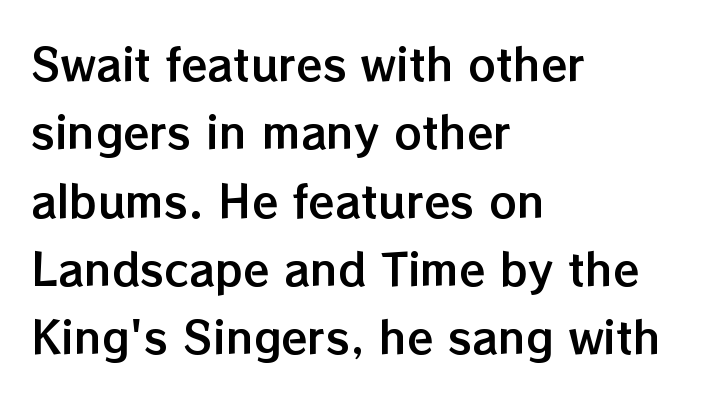
Q: Is the text italic (slanted)? A: No, it is upright.
Q: Is the text underlined? A: No.
Q: How is the paragraph aligned? A: Left-aligned.
Q: Is the spacing between letters normal or unusually wide? A: Normal.
Q: Is the spacing between lines tight, normal or loose? A: Normal.
Q: Width (condensed, normal, or wide)? A: Normal.
Q: Stroke contrast? A: Low.
Q: x-height? A: Medium.
Q: Monospaced? A: No.
